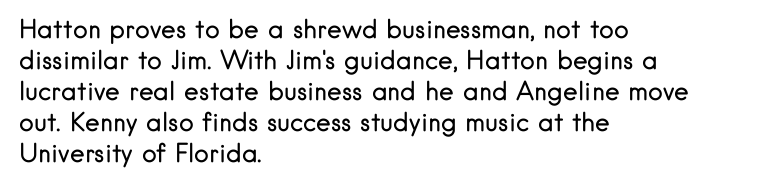
The image shows 25 px text type, upright; set left-aligned, line spacing 1.24x, normal letter spacing, not underlined.
